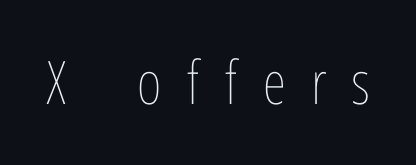
Q: Is the text bold? A: No.
Q: Is the text italic (slanted)? A: No, it is upright.
Q: Is the text underlined? A: No.
Q: Is the spacing between letters normal or unusually wide? A: Unusually wide.
Q: Width (condensed, normal, or wide)? A: Condensed.
Q: Stroke contrast? A: Low.
Q: x-height? A: Medium.
Q: Monospaced? A: No.
